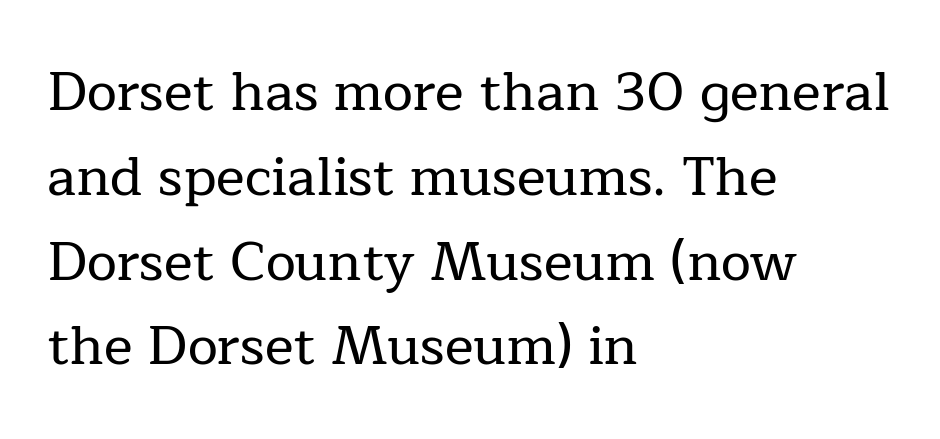
In CSS terms this would be text-align: left. Beneath every word, the page is bare. In terms of leading, this rendering sits right in the middle. Ascenders rise straight up at ninety degrees.
